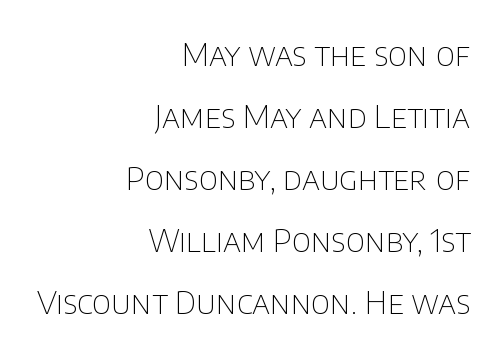
Q: Is the text bold? A: No.
Q: Is the text italic (slanted)? A: No, it is upright.
Q: Is the typeface a serif or a sans-serif typeface? A: Sans-serif.
Q: Is the text underlined? A: No.
Q: How is the paragraph aligned? A: Right-aligned.
Q: Is the spacing between letters normal or unusually wide? A: Normal.
Q: Is the spacing between lines tight, normal or loose? A: Loose.
Q: Width (condensed, normal, or wide)? A: Normal.
Q: Stroke contrast? A: Low.
Q: x-height? A: Large.
Q: Monospaced? A: No.
